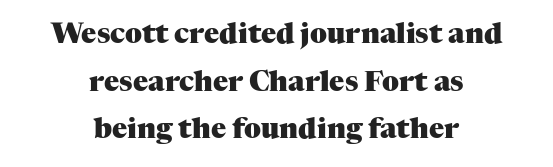
Baseline-to-baseline distance is the conventional proportion of letter height. This rendering employs a face with finishing strokes, i.e., a serif. Characters follow at the spacing the type designer built in. Each row of text sits above clean, open space. Each letter keeps its own natural width here, so spacing adapts to shape. Pretty heavy lettering here — definitely bold.
